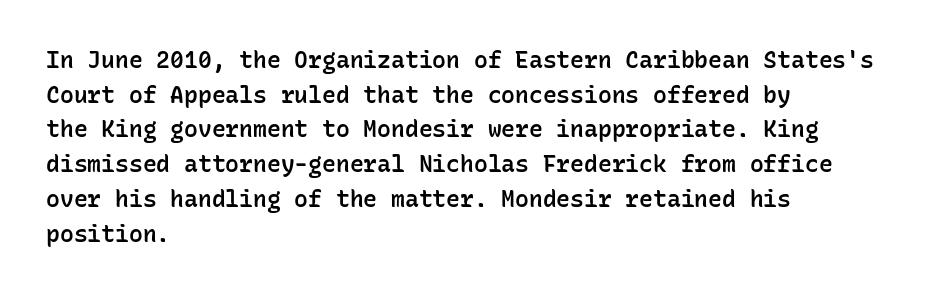
Students, observe: this is what conventionally led text looks like. Any mark beneath the type? The region is blank. On the weight axis this lands at semibold, roughly 600. These lines stack with their left ends in a neat column.
